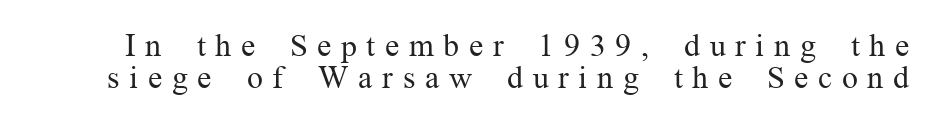
Q: Is the text bold? A: No.
Q: Is the text italic (slanted)? A: No, it is upright.
Q: Is the typeface a serif or a sans-serif typeface? A: Serif.
Q: Is the text underlined? A: No.
Q: Is the spacing between letters normal or unusually wide? A: Unusually wide.
Q: Is the spacing between lines tight, normal or loose? A: Tight.
Q: Width (condensed, normal, or wide)? A: Normal.
Q: Stroke contrast? A: Medium.
Q: x-height? A: Medium.
Q: Monospaced? A: No.
